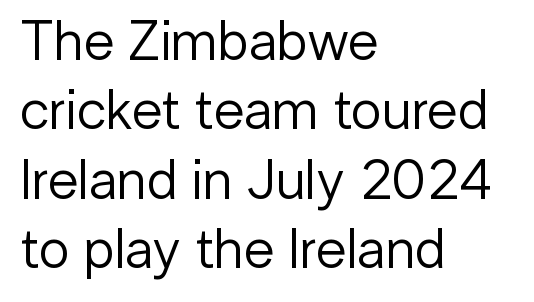
The image shows 56 px regular-weight sans-serif type, upright; set left-aligned, line spacing 1.24x, normal letter spacing, not underlined; low stroke contrast and a medium x-height.
